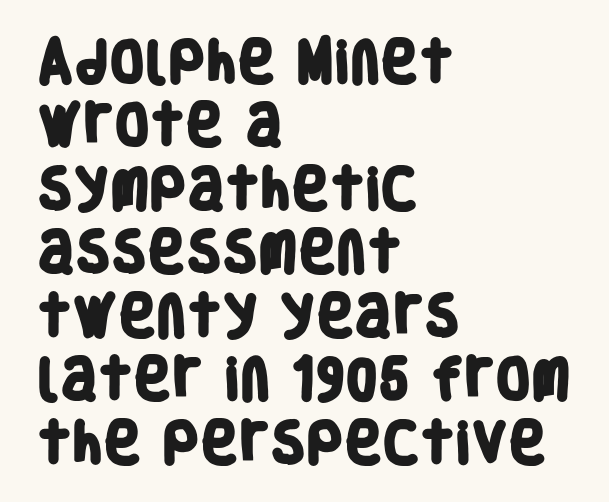
{"serif": "no", "bold": "yes", "weight": "heavy", "width": "condensed", "stroke_contrast": "low", "x_height": "large", "monospaced": "no", "underline": "no", "align": "left", "line_spacing": "normal", "line_spacing_ratio": 1.38, "letter_spacing": "normal", "letter_spacing_em": 0.0, "glyph_px": 46}
